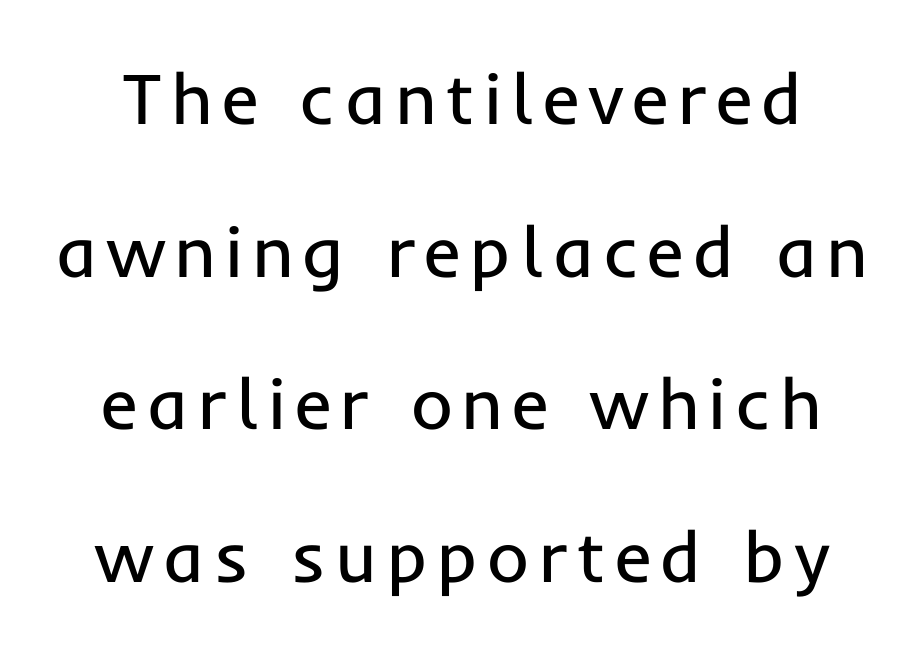
Q: Is the text bold? A: No.
Q: Is the text italic (slanted)? A: No, it is upright.
Q: Is the typeface a serif or a sans-serif typeface? A: Sans-serif.
Q: Is the text underlined? A: No.
Q: Is the spacing between lines tight, normal or loose? A: Loose.
Q: Width (condensed, normal, or wide)? A: Normal.
Q: Stroke contrast? A: Low.
Q: x-height? A: Medium.
Q: Monospaced? A: No.
